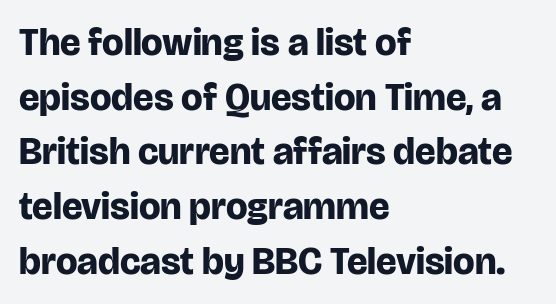
The image shows 38 px bold sans-serif type, upright; set left-aligned, normal line spacing (1.44x), normal letter spacing, not underlined; low stroke contrast and a large x-height.
